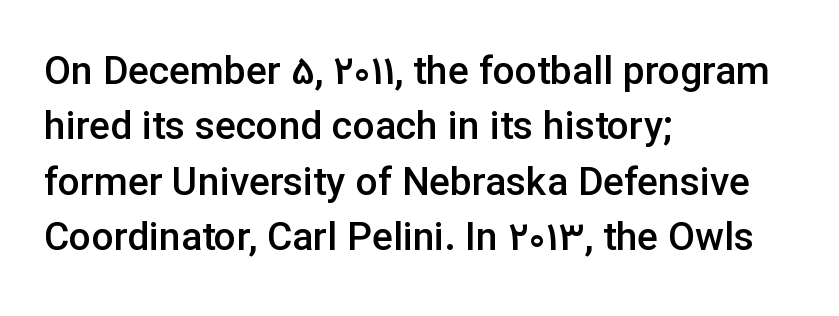
The string is rendered with underlining switched off. Emphasis by weight is partial: semibold. A typesetter would mark this as roman, not italic. The passage shown is typeset with a sans-serif family. Does the copy run flush right? No — it runs flush left.
